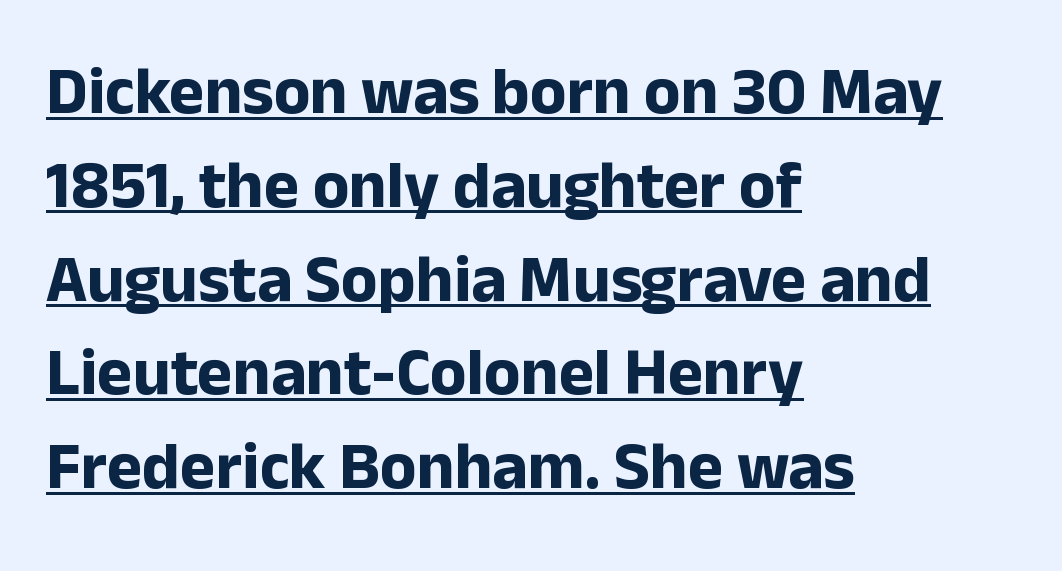
Chunky letters — that's bold for sure. One glance says typical: line gaps are just what's usual. Each letter keeps its own natural width here, so spacing adapts to shape. Beneath each row of characters lies a ruled line.
